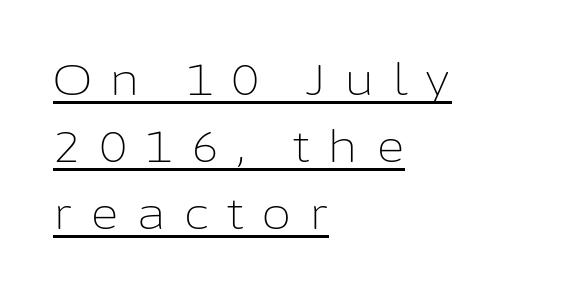
The image shows 44 px light sans-serif type, upright; set left-aligned, normal line spacing (1.52x), unusually wide letter spacing (+0.4 em), underlined; low stroke contrast and a medium x-height.
